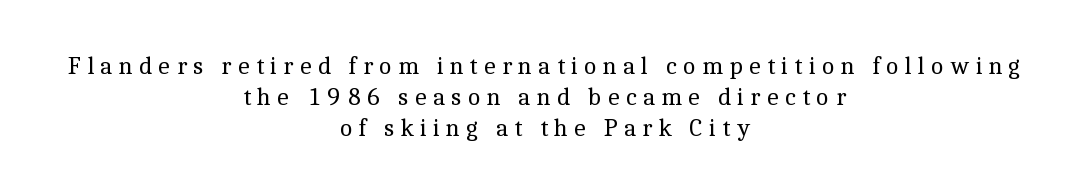
Q: Is the text bold? A: No.
Q: Is the text italic (slanted)? A: No, it is upright.
Q: Is the text underlined? A: No.
Q: How is the paragraph aligned? A: Centered.
Q: Is the spacing between letters normal or unusually wide? A: Unusually wide.
Q: Is the spacing between lines tight, normal or loose? A: Normal.
